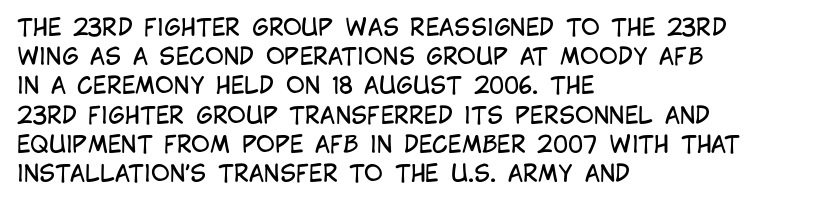
Nothing unusual about the tracking: characters are spaced as the font intends. Caption: multi-line text, flush left, ragged right. How would I describe the line gaps? Plain and ordinary. Unbolded letterforms with no extra heft.
